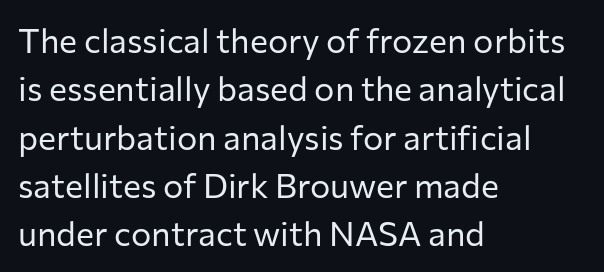
The image shows 34 px regular-weight sans-serif type, upright; set left-aligned, normal line spacing (1.42x), normal letter spacing, not underlined; low stroke contrast and a medium x-height.
